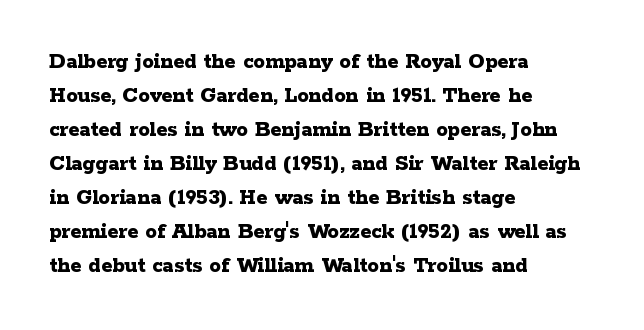
The strip under each line holds only bare page. How are the letters spaced? Ordinarily, with no added tracking. Line spacing here is normal. This rendering uses left alignment, leaving the right contour irregular. When letters stand straight like this, we call the style roman or upright. The rendering uses a bold face; every stroke is thick and dark.
